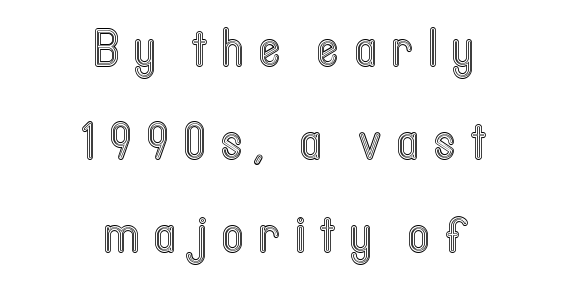
Teacher's note: observe the equal gaps on both sides — that is centered alignment. Posture: vertical. Decoration check: the copy has no underline. Spacing verdict: proportional, widths tailored to each character. A typesetter would call this heavily tracked-out type.
